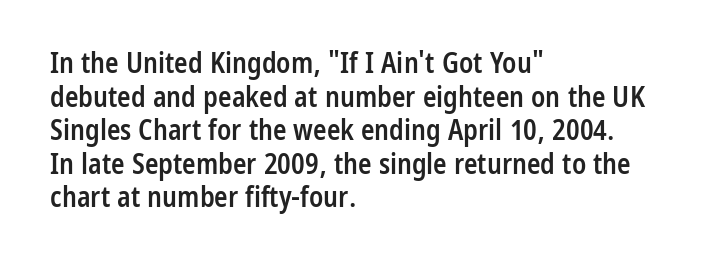
The image shows 28 px semibold, condensed sans-serif type, upright; set left-aligned, line spacing 1.2x, normal letter spacing, not underlined; low stroke contrast and a medium x-height.
